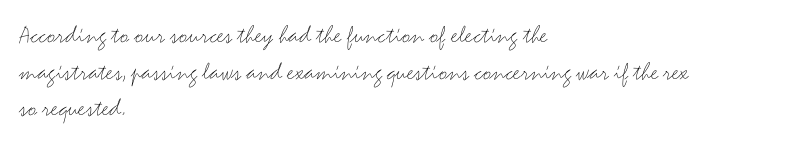
{"bold": "no", "underline": "no", "align": "left", "line_spacing": "normal", "line_spacing_ratio": 1.41, "letter_spacing": "normal", "letter_spacing_em": 0.0, "glyph_px": 26}
